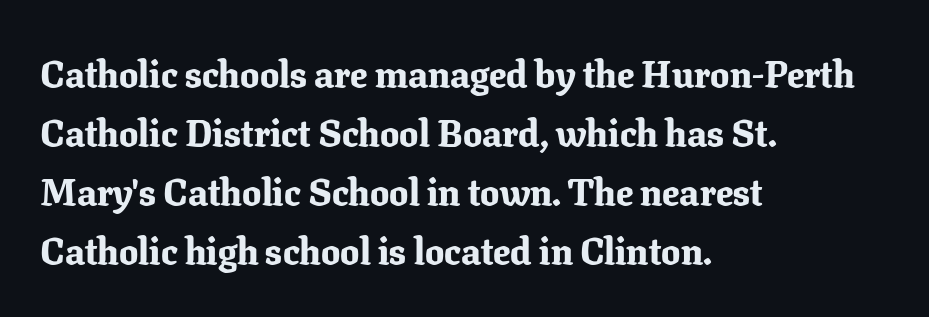
Q: Is the text bold? A: Yes.
Q: Is the text italic (slanted)? A: No, it is upright.
Q: Is the typeface a serif or a sans-serif typeface? A: Serif.
Q: Is the text underlined? A: No.
Q: How is the paragraph aligned? A: Left-aligned.
Q: Is the spacing between letters normal or unusually wide? A: Normal.
Q: Is the spacing between lines tight, normal or loose? A: Normal.
Q: Width (condensed, normal, or wide)? A: Normal.
Q: Stroke contrast? A: Low.
Q: x-height? A: Medium.
Q: Monospaced? A: No.
